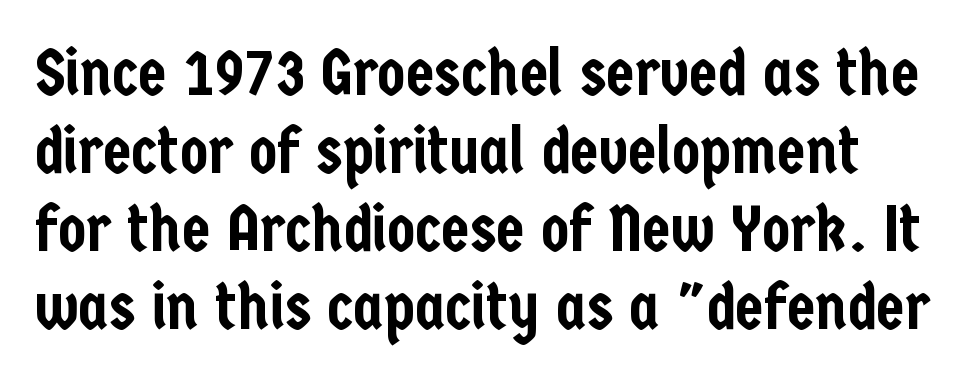
{"serif": "no", "italic": "no", "width": "condensed", "stroke_contrast": "low", "x_height": "medium", "monospaced": "no", "underline": "no", "line_spacing_ratio": 1.2, "letter_spacing": "normal", "letter_spacing_em": 0.0, "glyph_px": 65}
